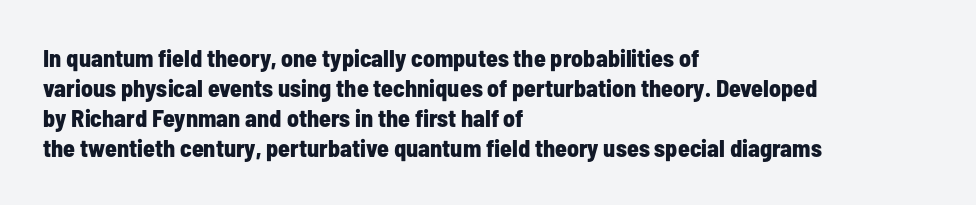
The characters look thick and weighty, a clear bold. Rows of type keep a routine distance in the vertical direction. Each word holds together tightly as a unit, with standard inter-letter gaps. Does the copy run flush right? No — it runs flush left. Beneath every word, the page is bare.
